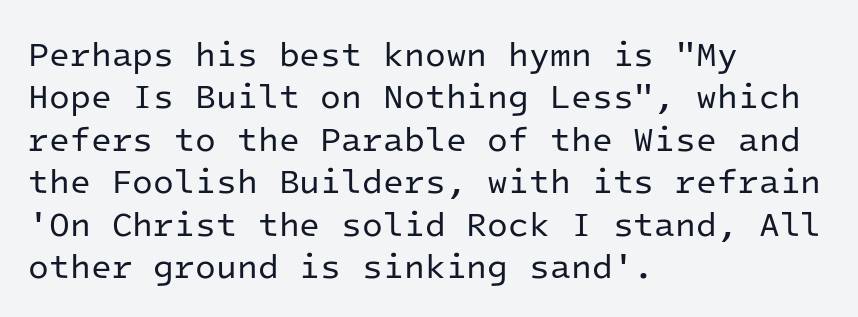
Between one letter and the next there's only the usual sliver of space. Interline gaps are of average width in this sample. Just letters on the line, the space beneath them empty. Is there any slant? The stems are plumb. Letterform terminals end flat and unadorned throughout the passage. The strokes are not fattened; the text isn't bold.
